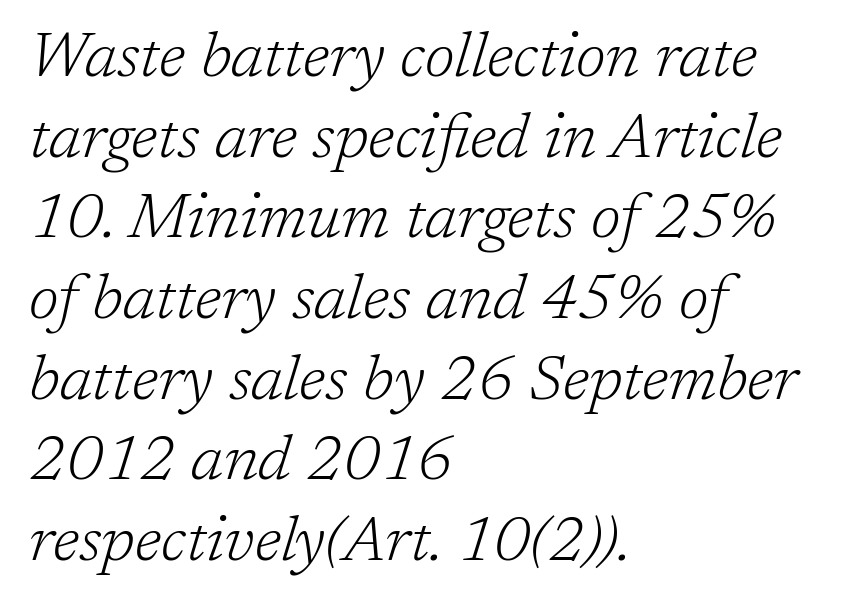
The image shows 63 px light serif type, italic (leaning right); set left-aligned, normal line spacing (1.28x), normal letter spacing, not underlined; low stroke contrast and a medium x-height.
